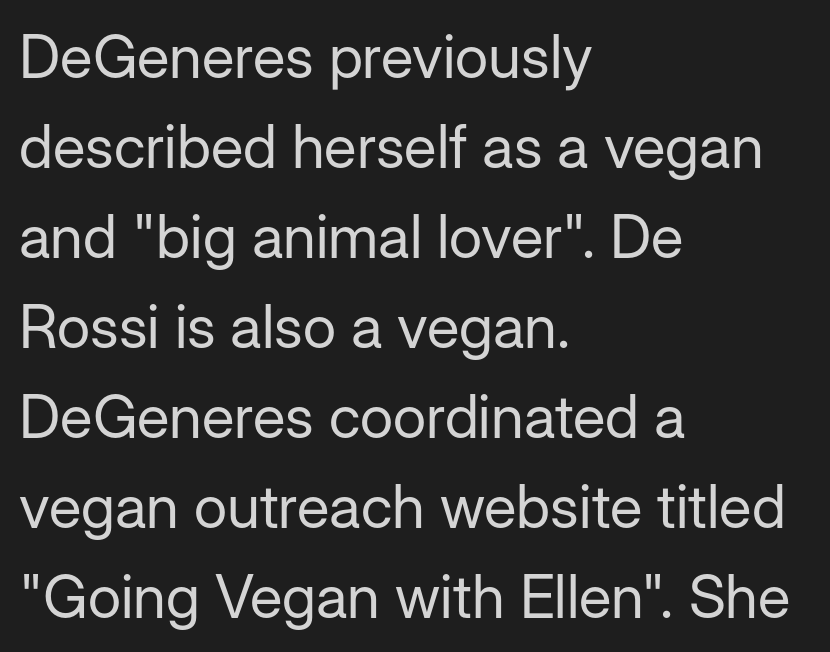
Weight: not bold — regular or lighter. Is the block centered? No — it sits flush against the left margin. These lines were composed using upright roman letters. In terms of leading, this rendering sits right in the middle. The zone under the glyphs is completely vacant. Look at the bottom of the vertical strokes: they stop flat, with no serifs.
